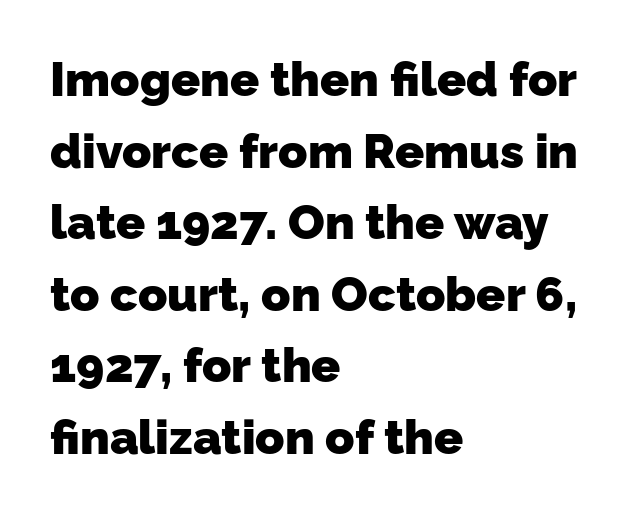
The zone under the glyphs is completely vacant. These lines stack with their left ends in a neat column. The rendering keeps characters at their native spacing. You could not count columns in this text — the font is proportionally spaced. Thick stems and heavy bowls — unmistakably bold.
